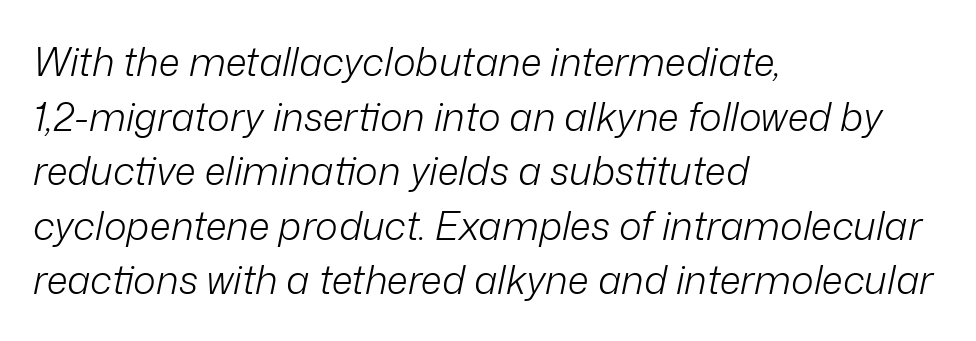
The image shows 39 px light type, italic (leaning right); set left-aligned, normal line spacing (1.4x), normal letter spacing, not underlined; low stroke contrast and a medium x-height.
